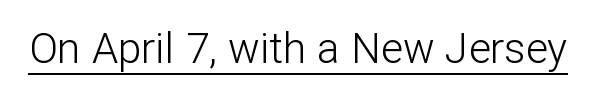
The image shows 42 px light sans-serif type, upright; set normal letter spacing, underlined; low stroke contrast and a medium x-height.
